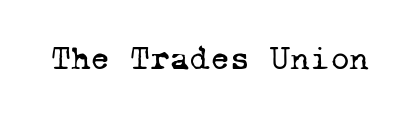
{"serif": "yes", "bold": "no", "weight": "regular", "width": "normal", "stroke_contrast": "low", "x_height": "medium", "monospaced": "yes", "underline": "no", "letter_spacing": "normal", "letter_spacing_em": 0.0, "glyph_px": 34}
